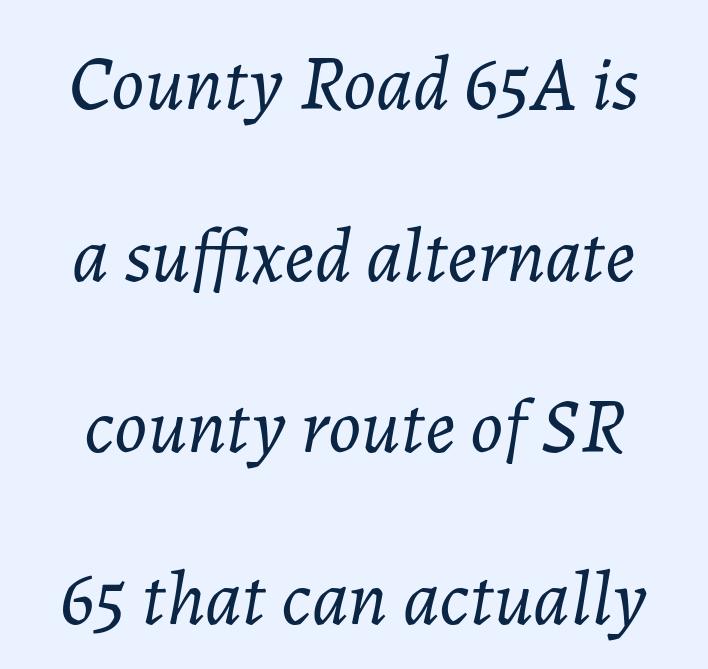
The image shows 77 px light type, italic (leaning right); set centered, loose line spacing (2.23x), normal letter spacing, not underlined; low stroke contrast and a medium x-height.
